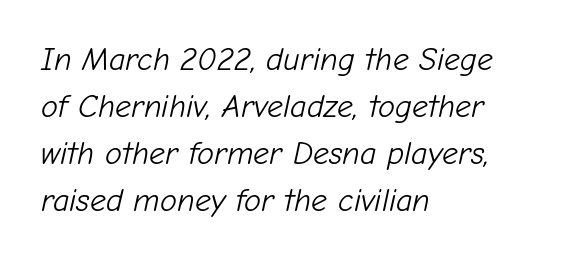
{"italic": "yes", "lean": "right", "slant_degrees": 12, "bold": "no", "weight": "light", "width": "normal", "stroke_contrast": "low", "x_height": "medium", "monospaced": "no", "underline": "no", "align": "left", "line_spacing": "normal", "line_spacing_ratio": 1.47, "letter_spacing": "normal", "letter_spacing_em": 0.0, "glyph_px": 32}
